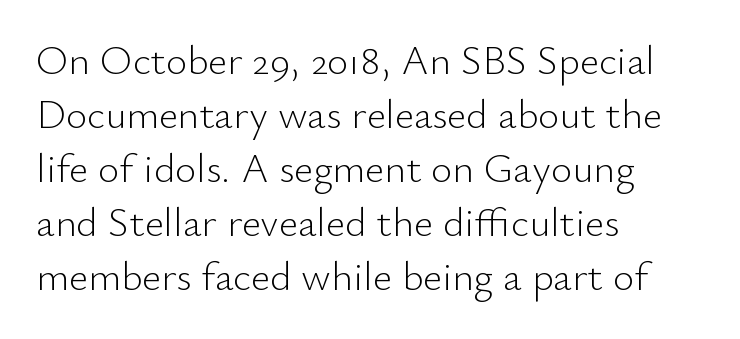
{"serif": "no", "italic": "no", "bold": "no", "weight": "light", "width": "normal", "stroke_contrast": "low", "x_height": "small", "monospaced": "no", "underline": "no", "align": "left", "line_spacing": "normal", "line_spacing_ratio": 1.32, "letter_spacing": "normal", "letter_spacing_em": 0.0, "glyph_px": 41}
